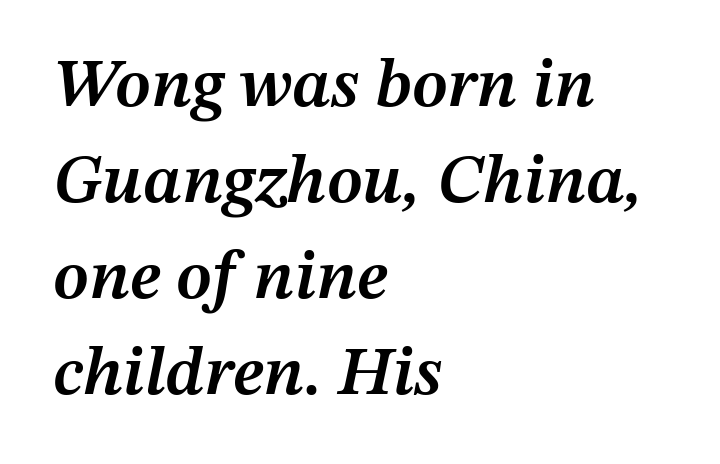
The image shows 69 px semibold type, italic (leaning right); set left-aligned, normal line spacing (1.39x), normal letter spacing, not underlined; medium stroke contrast and a medium x-height.
